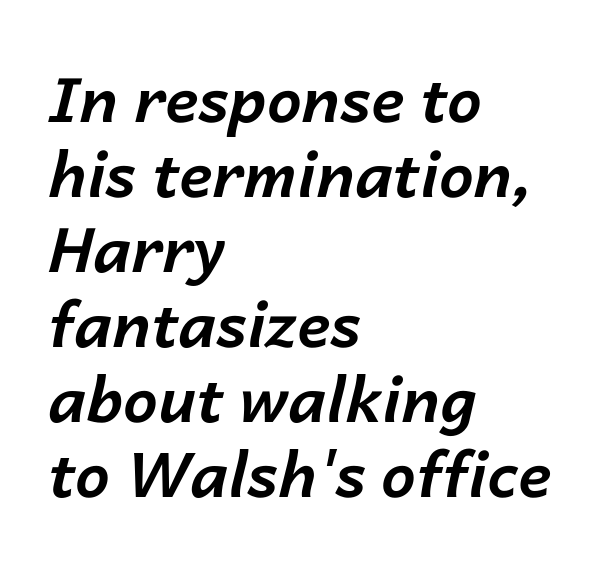
Q: Is the text bold? A: Yes.
Q: Is the text italic (slanted)? A: Yes, it leans right by about 14 degrees.
Q: Is the text underlined? A: No.
Q: How is the paragraph aligned? A: Left-aligned.
Q: Is the spacing between letters normal or unusually wide? A: Normal.
Q: Width (condensed, normal, or wide)? A: Normal.
Q: Stroke contrast? A: Low.
Q: x-height? A: Medium.
Q: Monospaced? A: No.
